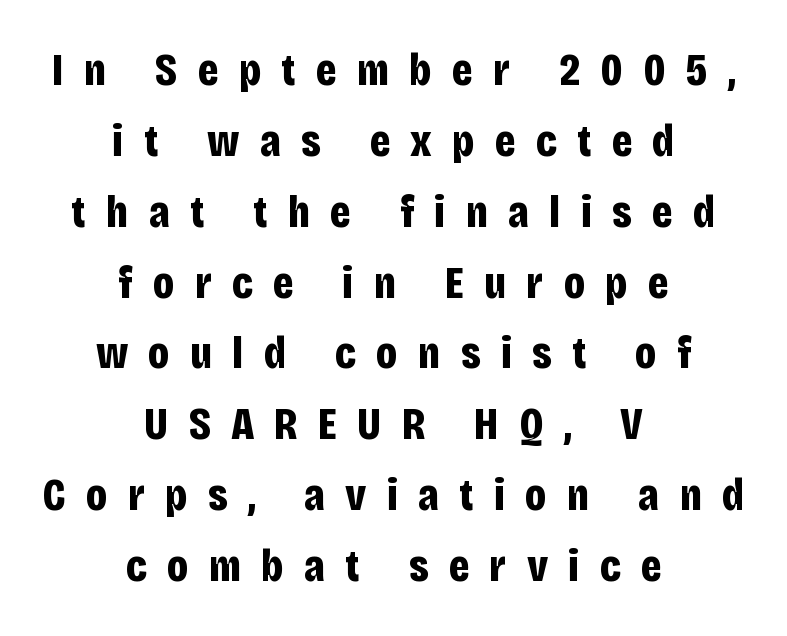
{"serif": "no", "italic": "no", "bold": "yes", "weight": "bold", "width": "condensed", "stroke_contrast": "low", "x_height": "large", "monospaced": "no", "underline": "no", "align": "center", "line_spacing": "normal", "line_spacing_ratio": 1.54, "letter_spacing": "wide", "letter_spacing_em": 0.44, "glyph_px": 46}
